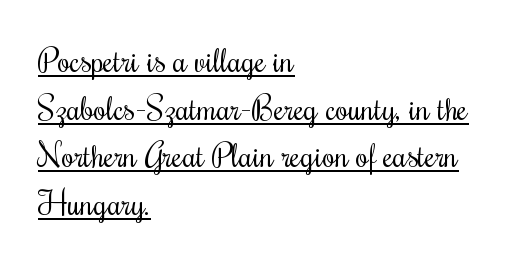
Q: Is the text bold? A: No.
Q: Is the text italic (slanted)? A: Yes.
Q: Is the text underlined? A: Yes.
Q: How is the paragraph aligned? A: Left-aligned.
Q: Is the spacing between letters normal or unusually wide? A: Normal.
Q: Is the spacing between lines tight, normal or loose? A: Normal.
Q: Width (condensed, normal, or wide)? A: Condensed.
Q: Stroke contrast? A: Medium.
Q: x-height? A: Small.
Q: Monospaced? A: No.
